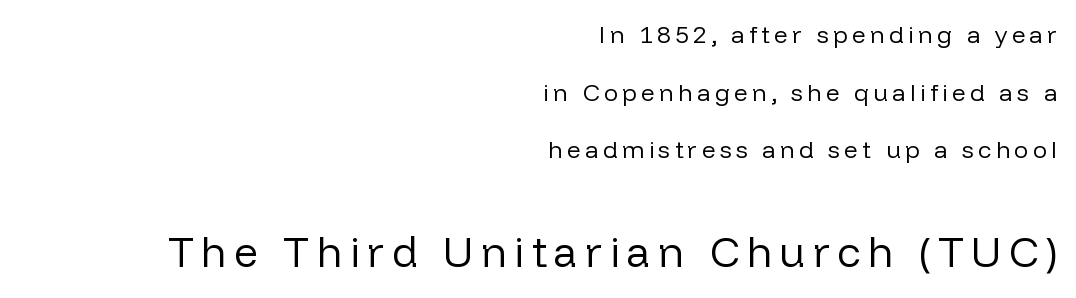
The image shows 42 px regular-weight sans-serif type, upright; set right-aligned, loose line spacing (2.4x), not underlined; the second (bottom) block is 1.75x larger; low stroke contrast and a medium x-height.
